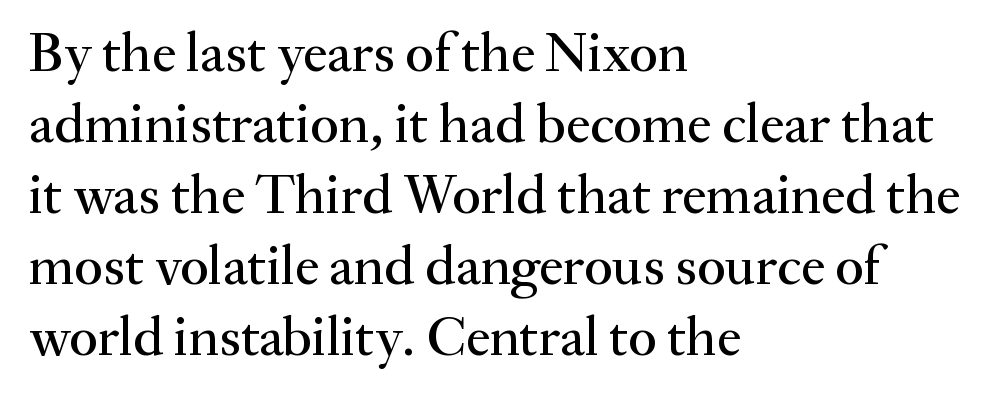
Vertically, the passage feels balanced, rows spaced as you'd expect. A typesetter would mark this as roman, not italic. This sample has the flowing, uneven cadence of proportional lettering. Tracking here is standard; glyphs follow each other at the usual distance. The glyphs are unaccompanied by any horizontal stroke below them. These lines stack with their left ends in a neat column.
